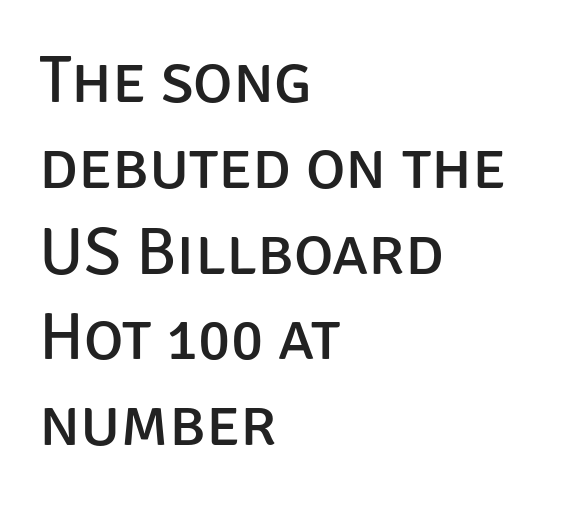
The image shows 67 px regular-weight sans-serif type, upright; set left-aligned, normal line spacing (1.28x), normal letter spacing, not underlined; low stroke contrast and a large x-height.
